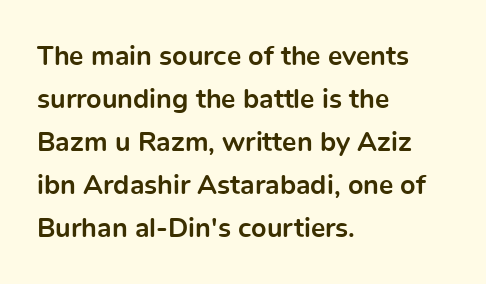
Typesetter's note: full bold, strokes at maximum text heaviness. Quick note: interline space is typical. Compared with a centered layout, this one pins lines to the left instead. Tall strokes in this sample are plumb rather than angled. The tracking reads as untouched default to a designer's eye. Has an underline been added? It has not.
